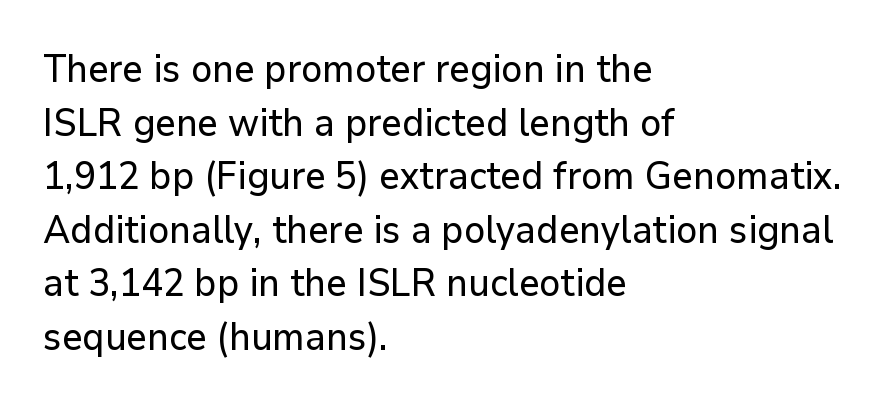
{"serif": "no", "italic": "no", "width": "normal", "stroke_contrast": "low", "x_height": "medium", "monospaced": "no", "underline": "no", "align": "left", "line_spacing": "normal", "line_spacing_ratio": 1.41, "letter_spacing": "normal", "letter_spacing_em": 0.0, "glyph_px": 38}
